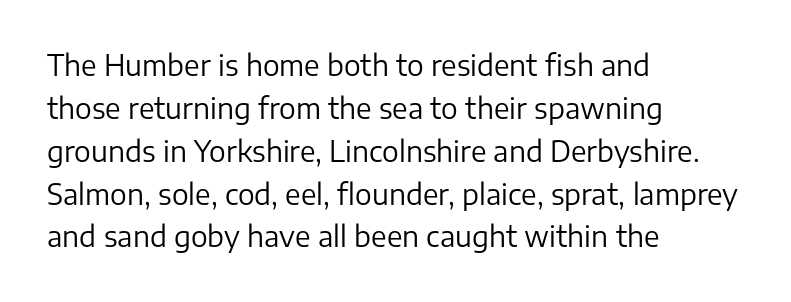
The image shows 28 px regular-weight sans-serif type, upright; set left-aligned, normal line spacing (1.53x), normal letter spacing, not underlined; low stroke contrast and a medium x-height.
